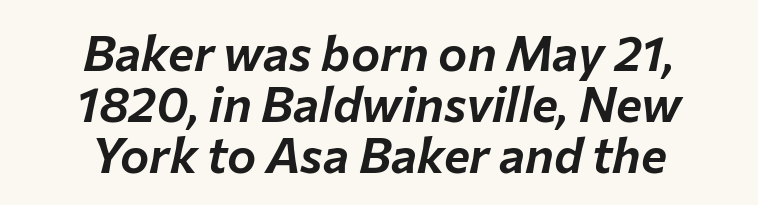
The type is set solid horizontally, with unmodified tracking. This rendering uses center alignment, leaving both contours irregular but symmetric. Regarding leading, the lines here are crowded together. Proportional: the letters do not fall into vertical columns. Bare-footed words on every line.
